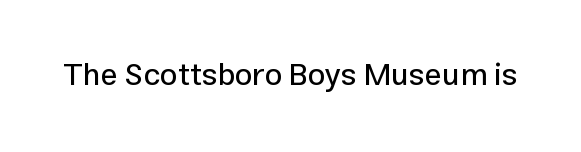
The image shows 31 px sans-serif type, upright; set normal letter spacing, not underlined; low stroke contrast and a medium x-height.
